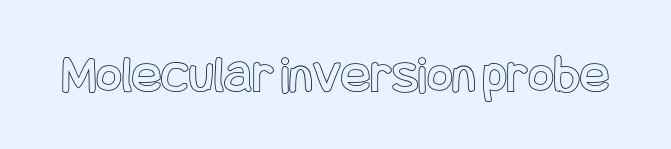
Lines of text with bare space underneath. Observe the ordinary spacing: letters are neighbours, not strangers. Italic? Not at all — the glyphs are vertical.
